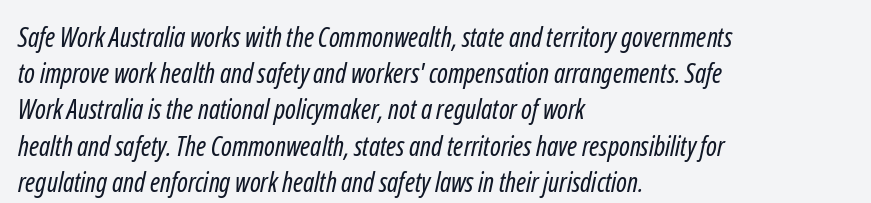
The image shows 27 px text type; set left-aligned, normal line spacing (1.34x), normal letter spacing, not underlined.
